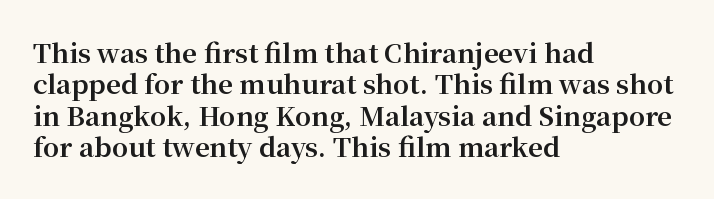
The image shows 26 px bold type, upright; set left-aligned, line spacing 1.21x, normal letter spacing, not underlined.
